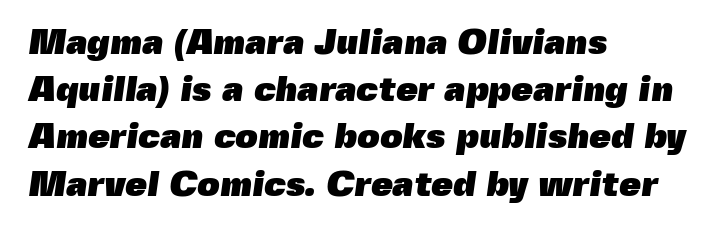
Q: Is the text bold? A: Yes.
Q: Is the typeface a serif or a sans-serif typeface? A: Sans-serif.
Q: Is the text underlined? A: No.
Q: How is the paragraph aligned? A: Left-aligned.
Q: Is the spacing between letters normal or unusually wide? A: Normal.
Q: Is the spacing between lines tight, normal or loose? A: Normal.
Q: Width (condensed, normal, or wide)? A: Normal.
Q: x-height? A: Medium.
Q: Monospaced? A: No.
